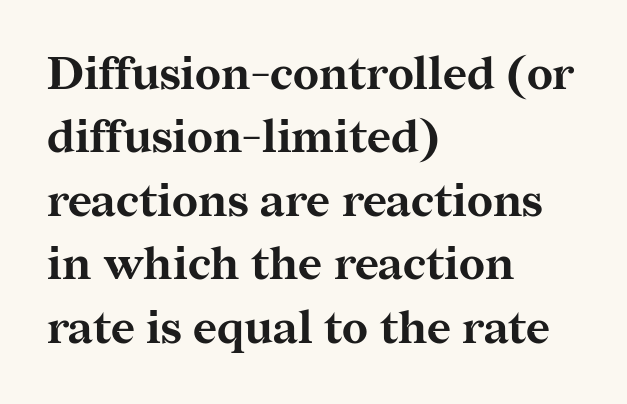
Regular leading. Short and long lines alike share a common starting point at left. Italic: no, the glyphs are upright roman. To sum up the face: it has serifs. The strip under each line holds only bare page.
